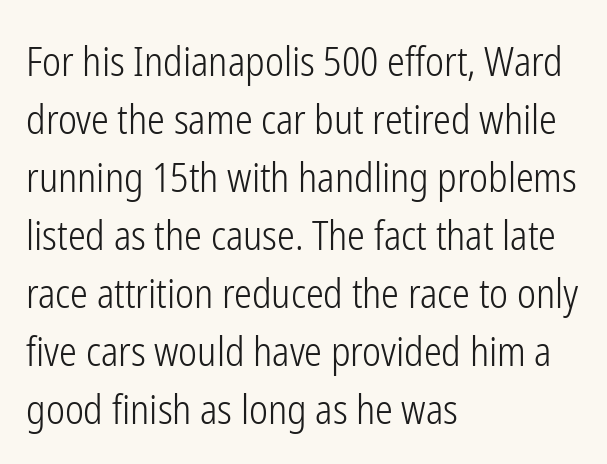
Observe the absence of serifs on each vertical stroke in this sample. A typesetter would mark this as roman, not italic. Underline: absent. The ragged edge is on the right, which tells us the setting is flush left.
